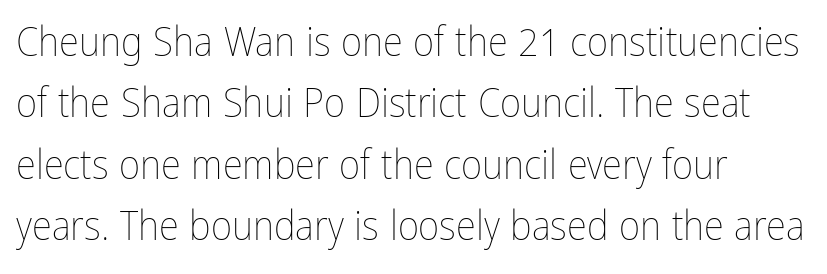
The area under the type is left untouched. Think of a printed novel: that variable character pitch is what you see here. The letters look calm and open, with moderate or lighter stems. Quick note: not italic, upright. Is the block centered? No — it sits flush against the left margin.
